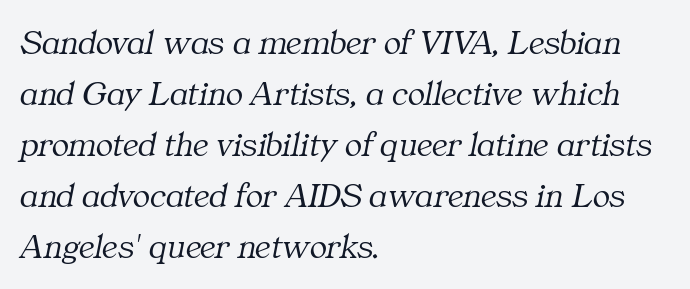
Varying glyph widths throughout — classic text-font behaviour. Yep, that's italic — everything's leaning. The vertical gap from one line to the next is medium. In CSS terms this would be text-align: left. The passage shown is not bold in any degree. Classification — serif.
